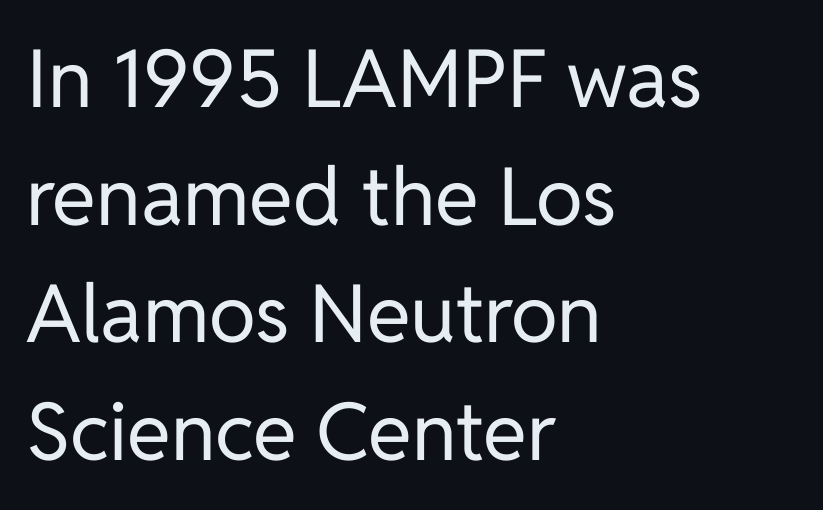
Check the space under the baseline: it is left empty. Layout note: lines flush left. What's the leading like? Ordinary, nothing unusual. A quiet, ordinary-to-light weight characterises the typeface.
